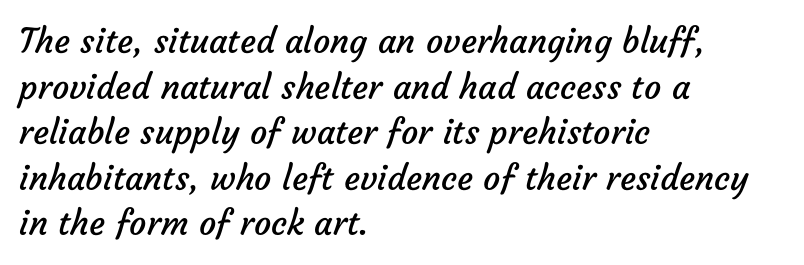
Is this a sans? Yes — the strokes have no serifs. These lines keep a tight, regular rhythm from letter to letter. Horizontally, the lines are justified to the leading edge only. The rows are spaced the way most documents space them.
